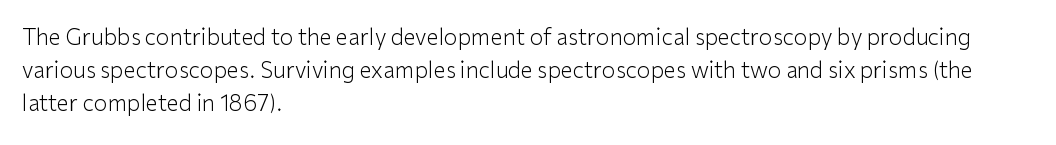
Tall strokes in this sample are plumb rather than angled. Weight: regular or lighter. Tracking value appears to be zero — textbook default spacing. The passage shown stacks its lines at a standard gap. The lines in this sample share a left origin and differ only in where they stop. Anything drawn beneath the words? Only blank space.
